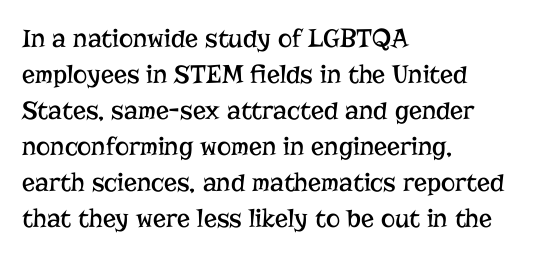
The image shows 27 px text type, upright; set left-aligned, normal line spacing (1.33x), normal letter spacing, not underlined.
